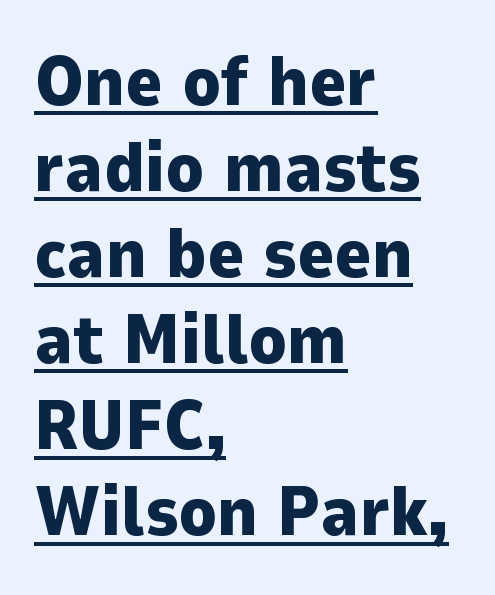
The image shows 70 px heavy sans-serif type, upright; set left-aligned, line spacing 1.23x, normal letter spacing, underlined; low stroke contrast and a medium x-height.
